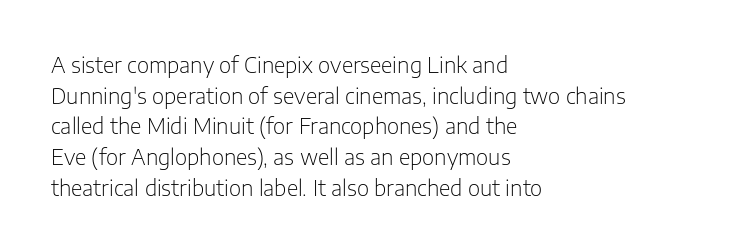
The image shows 21 px text type, upright; set left-aligned, normal line spacing (1.46x), normal letter spacing, not underlined.
